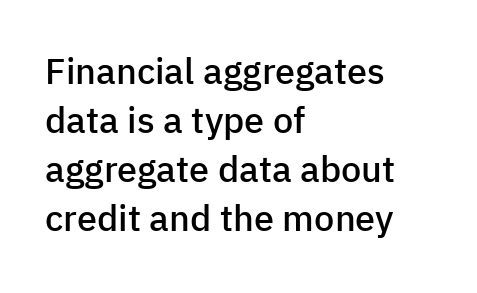
Q: Is the text bold? A: Semi-bold.
Q: Is the text italic (slanted)? A: No, it is upright.
Q: Is the typeface a serif or a sans-serif typeface? A: Sans-serif.
Q: Is the text underlined? A: No.
Q: How is the paragraph aligned? A: Left-aligned.
Q: Is the spacing between letters normal or unusually wide? A: Normal.
Q: Is the spacing between lines tight, normal or loose? A: Normal.
Q: Width (condensed, normal, or wide)? A: Normal.
Q: Stroke contrast? A: Low.
Q: x-height? A: Medium.
Q: Monospaced? A: No.
